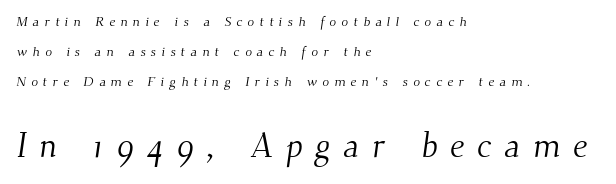
Q: Is the text bold? A: No.
Q: Is the typeface a serif or a sans-serif typeface? A: Serif.
Q: Is the text underlined? A: No.
Q: How is the paragraph aligned? A: Left-aligned.
Q: Is the spacing between letters normal or unusually wide? A: Unusually wide.
Q: Is the spacing between lines tight, normal or loose? A: Loose.
Q: Which block of text is set in a larger size, the first (top) or the second (bottom)? A: The second (bottom) one.
Q: Width (condensed, normal, or wide)? A: Normal.
Q: Stroke contrast? A: Medium.
Q: x-height? A: Small.
Q: Monospaced? A: No.
